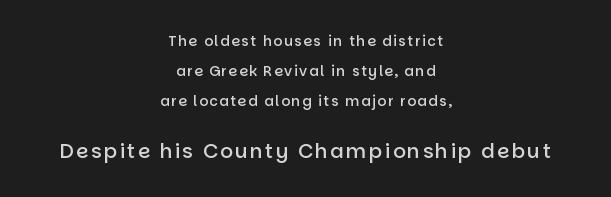
{"italic": "no", "bold": "semi", "underline": "no", "align": "center", "line_spacing": "loose", "line_spacing_ratio": 2.15, "larger_block": "second", "size_ratio": 1.43, "glyph_px": 20}
